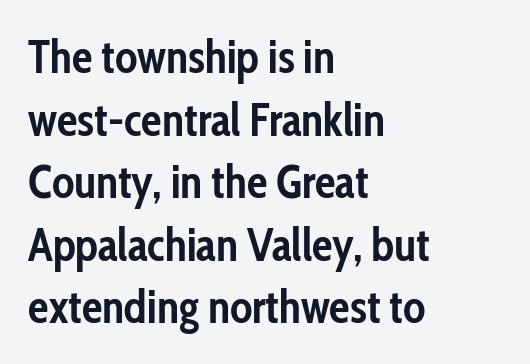
Notice how the passage keeps a crisp vertical edge on the left only. Upright lettering throughout. Does the leading feel generous? No, just average. Note: no serifs on the glyphs.
